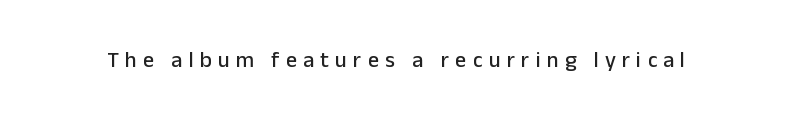
{"italic": "no", "underline": "no", "letter_spacing": "wide", "letter_spacing_em": 0.28, "glyph_px": 22}
